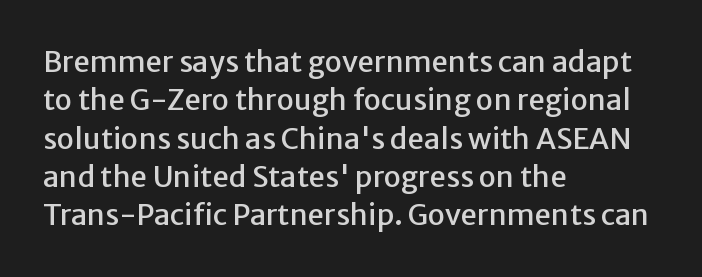
Baseline-to-baseline distance is the conventional proportion of letter height. This sample is left-justified, so line endings fall wherever the words run out. The face used here is proportionally spaced, like ordinary book or web type. Has an underline been added? It has not. In terms of letterform style, serifs are entirely absent. Style check: upright.
